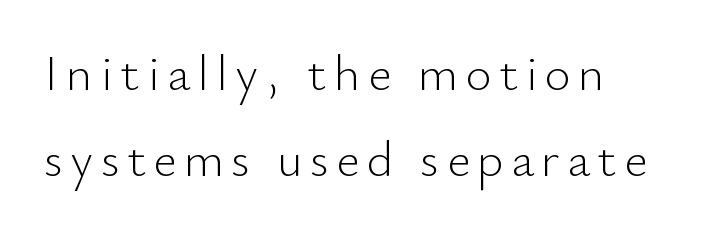
Q: Is the text bold? A: No.
Q: Is the text italic (slanted)? A: No, it is upright.
Q: Is the typeface a serif or a sans-serif typeface? A: Sans-serif.
Q: Is the text underlined? A: No.
Q: How is the paragraph aligned? A: Left-aligned.
Q: Width (condensed, normal, or wide)? A: Normal.
Q: Stroke contrast? A: Low.
Q: x-height? A: Small.
Q: Monospaced? A: No.
